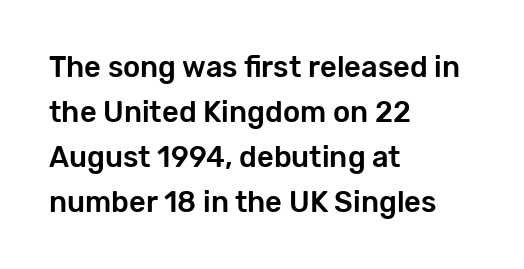
The image shows 29 px sans-serif type, upright; set left-aligned, normal line spacing (1.55x), normal letter spacing, not underlined; low stroke contrast and a medium x-height.
